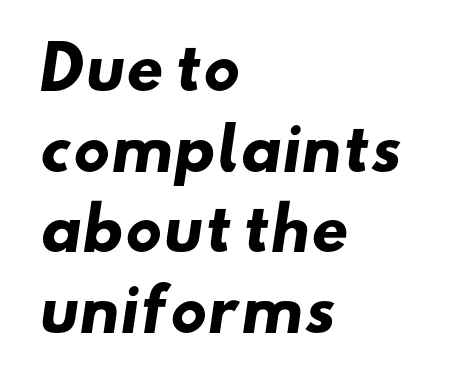
Character widths vary here, with narrow letters taking less room than wide ones. Characters follow at the spacing the type designer built in. Examine the stroke ends and you'll find no serifs. No word sits above an underline. This sample keeps an unexceptional amount of space between lines.
